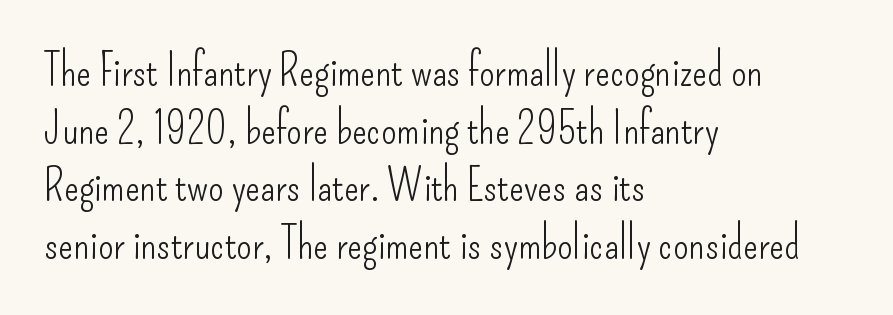
You could not count columns in this text — the font is proportionally spaced. If you drew a line through each stem, it would be perfectly vertical. Anything drawn beneath the words? Only blank space. You could call the tracking neutral — neither tight nor loose. No chunkiness to these letters — they're not bold.
